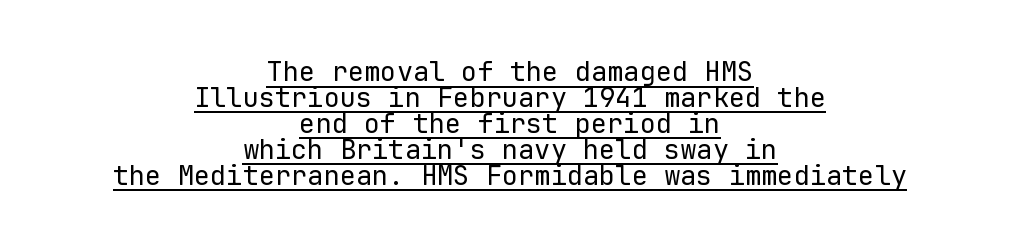
The image shows 27 px text type, upright; set centered, tight line spacing (0.96x), normal letter spacing, underlined.
